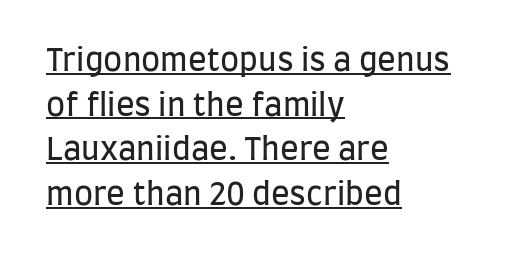
The image shows 31 px regular-weight, condensed sans-serif type, upright; set left-aligned, normal line spacing (1.44x), normal letter spacing, underlined; low stroke contrast and a large x-height.
